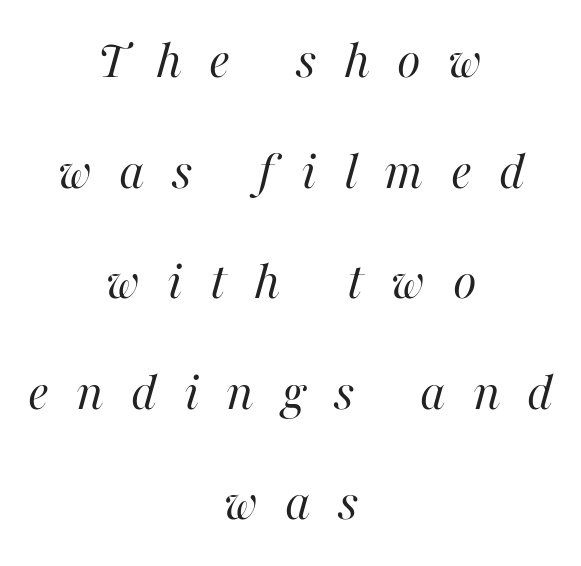
{"italic": "yes", "lean": "right", "slant_degrees": 16, "bold": "no", "weight": "regular", "width": "normal", "stroke_contrast": "high", "x_height": "medium", "monospaced": "no", "underline": "no", "align": "center", "line_spacing": "loose", "line_spacing_ratio": 2.01, "letter_spacing": "wide", "letter_spacing_em": 0.49, "glyph_px": 55}
